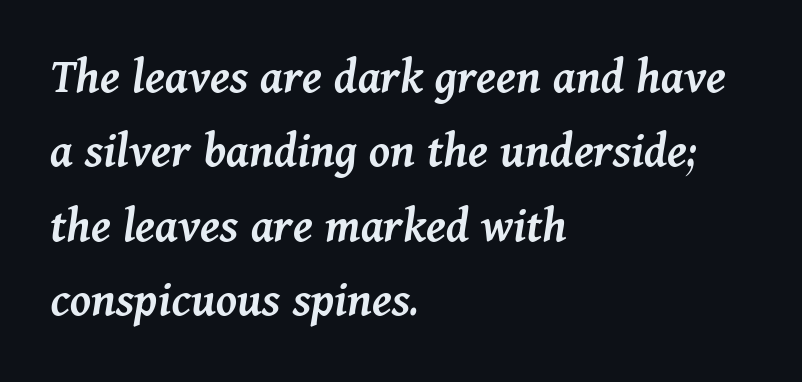
The passage shown is typed in a proportional face where columns would drift. As a designer I'd log this as weight 600, semibold. The axis of the letterforms is tilted away from vertical. Interline gaps are of average width in this sample. Check under the words: just untouched page. In CSS terms this would be text-align: left.
